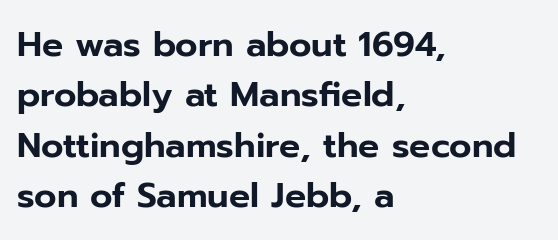
Vertical strokes here are truly vertical. The space between consecutive lines is moderate. The compositor pushed each line to the left boundary. The glyphs in this specimen are sans serif. The foot of each line stays bare and open. What stands out about the letter spacing? Nothing — it is the standard amount.
